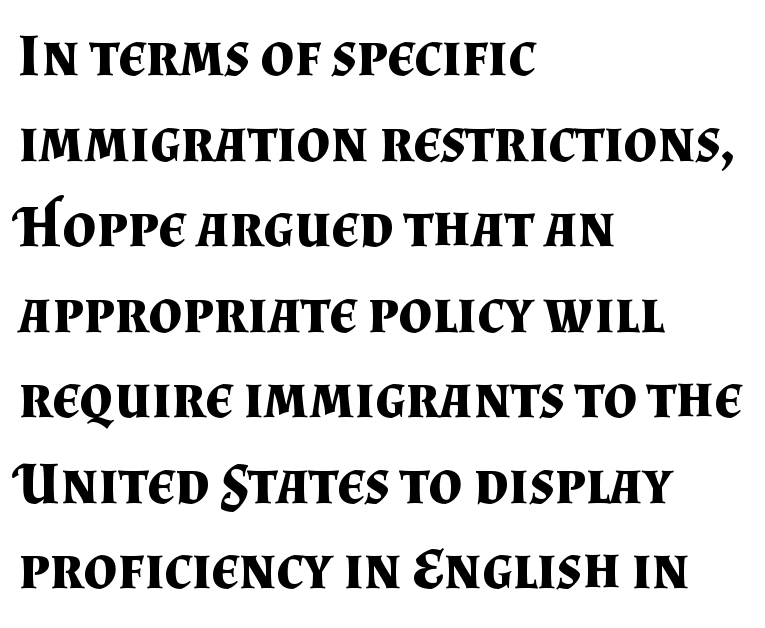
The image shows 59 px bold serif type, upright; set left-aligned, normal line spacing (1.45x), normal letter spacing, not underlined; medium stroke contrast and a small x-height.
